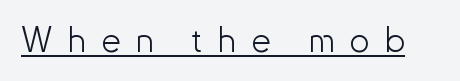
The image shows 35 px light sans-serif type, upright; set unusually wide letter spacing (+0.44 em), underlined; low stroke contrast and a small x-height.
